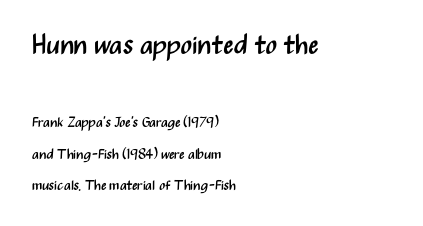
Q: Is the text bold? A: No.
Q: Is the text italic (slanted)? A: No, it is upright.
Q: Is the text underlined? A: No.
Q: How is the paragraph aligned? A: Left-aligned.
Q: Is the spacing between letters normal or unusually wide? A: Normal.
Q: Is the spacing between lines tight, normal or loose? A: Loose.
Q: Which block of text is set in a larger size, the first (top) or the second (bottom)? A: The first (top) one.
